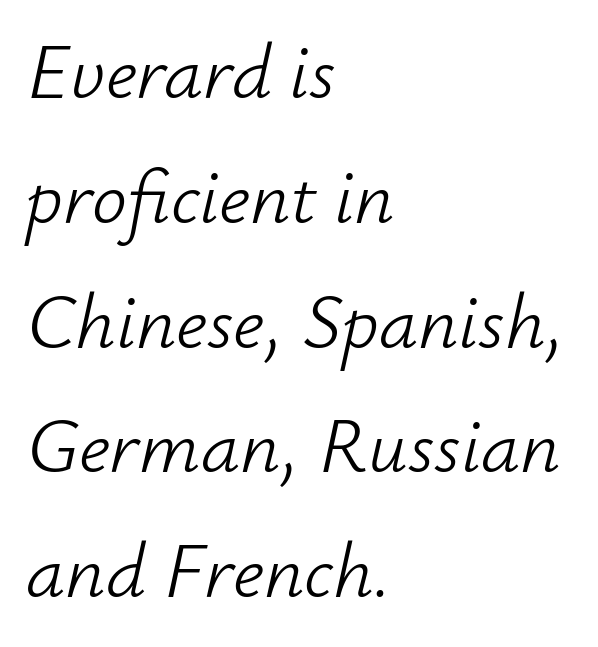
A typesetter would call this proportional, since set widths differ per character. The designer left line spacing at the default. A classic flush-left, rag-right setting is used for this passage. Would a proofreader flag this as italicized? Yes. Clear beneath every line of the passage.
